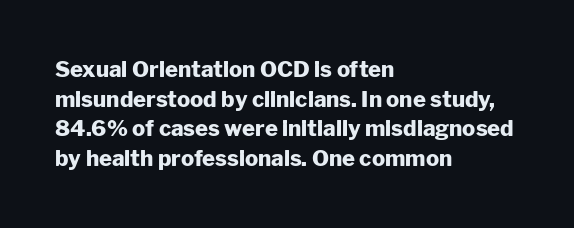
{"italic": "no", "bold": "yes", "underline": "no", "align": "left", "line_spacing": "normal", "line_spacing_ratio": 1.35, "letter_spacing": "normal", "letter_spacing_em": 0.0, "glyph_px": 22}
